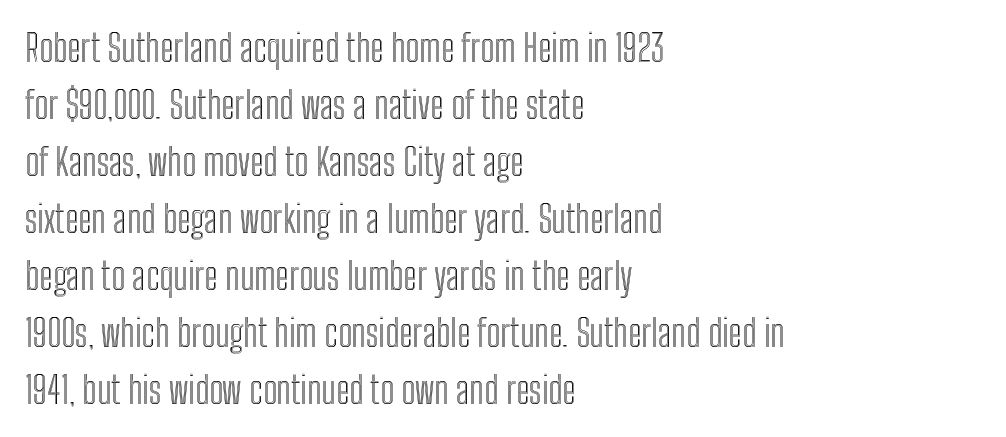
Q: Is the text italic (slanted)? A: No, it is upright.
Q: Is the text underlined? A: No.
Q: How is the paragraph aligned? A: Left-aligned.
Q: Is the spacing between letters normal or unusually wide? A: Normal.
Q: Is the spacing between lines tight, normal or loose? A: Normal.
Q: Width (condensed, normal, or wide)? A: Condensed.
Q: x-height? A: Medium.
Q: Monospaced? A: No.
